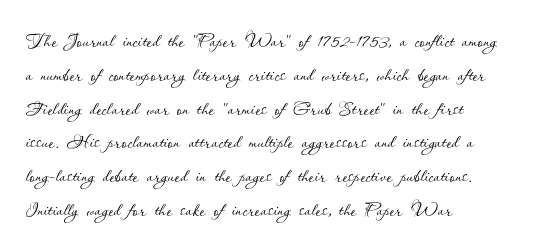
The image shows 26 px text type; set left-aligned, normal line spacing (1.3x), normal letter spacing, not underlined.
